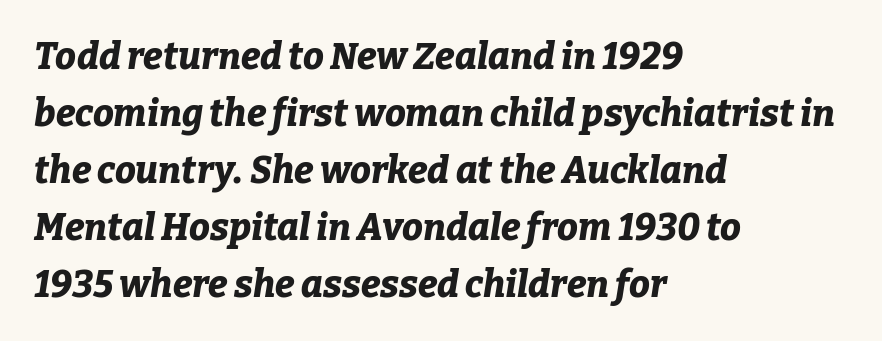
Characters follow at the spacing the type designer built in. The space between consecutive lines is moderate. Where is the straight margin? On the left. The strip under each line holds only bare page. Caption: bold face, heavy strokes.
